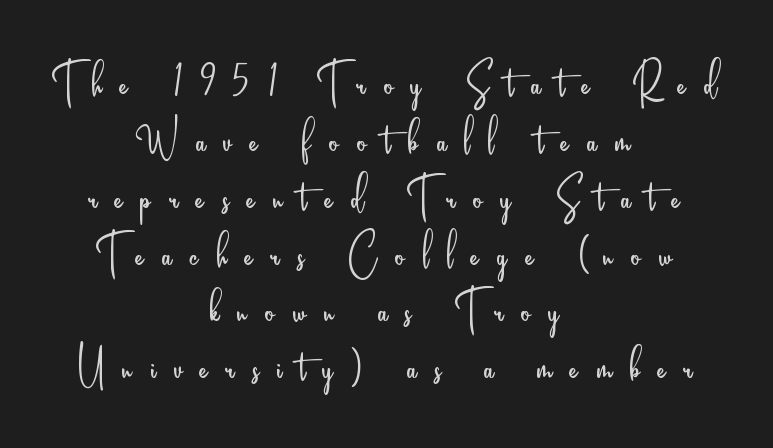
The image shows 58 px light, condensed sans-serif type; set centered, tight line spacing (0.98x), unusually wide letter spacing (+0.31 em), not underlined; low stroke contrast and a small x-height.
